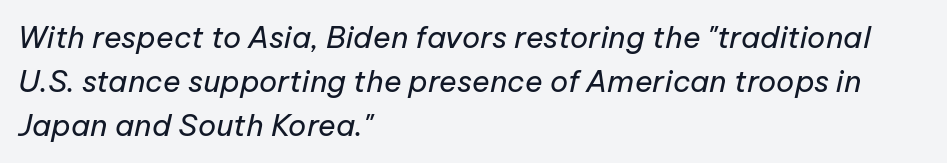
The image shows 30 px regular-weight type, italic (leaning right); set left-aligned, normal line spacing (1.47x), normal letter spacing, not underlined; low stroke contrast and a medium x-height.
